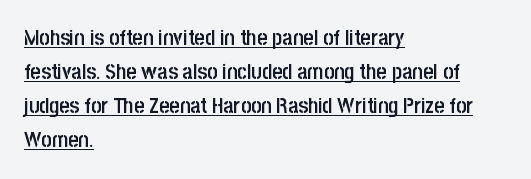
The image shows 22 px text type, upright; set left-aligned, normal line spacing (1.55x), normal letter spacing, underlined.
